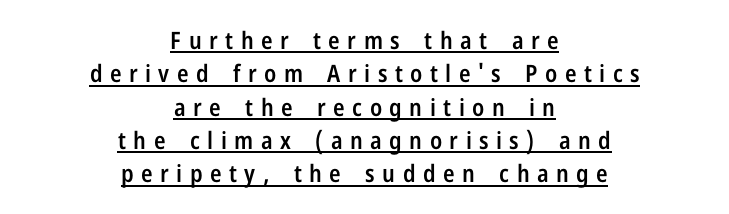
Q: Is the text bold? A: Semi-bold.
Q: Is the text italic (slanted)? A: No, it is upright.
Q: Is the text underlined? A: Yes.
Q: How is the paragraph aligned? A: Centered.
Q: Is the spacing between letters normal or unusually wide? A: Unusually wide.
Q: Is the spacing between lines tight, normal or loose? A: Normal.
